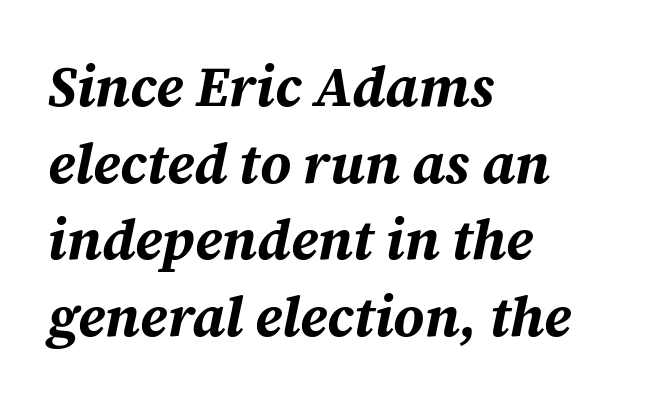
Tracking here is standard; glyphs follow each other at the usual distance. The leading is moderate, giving the passage an even texture. A classic flush-left, rag-right setting is used for this passage. The face used here is proportionally spaced, like ordinary book or web type. The sample has been set heavy, in full bold. A typesetter would mark this as italic.
